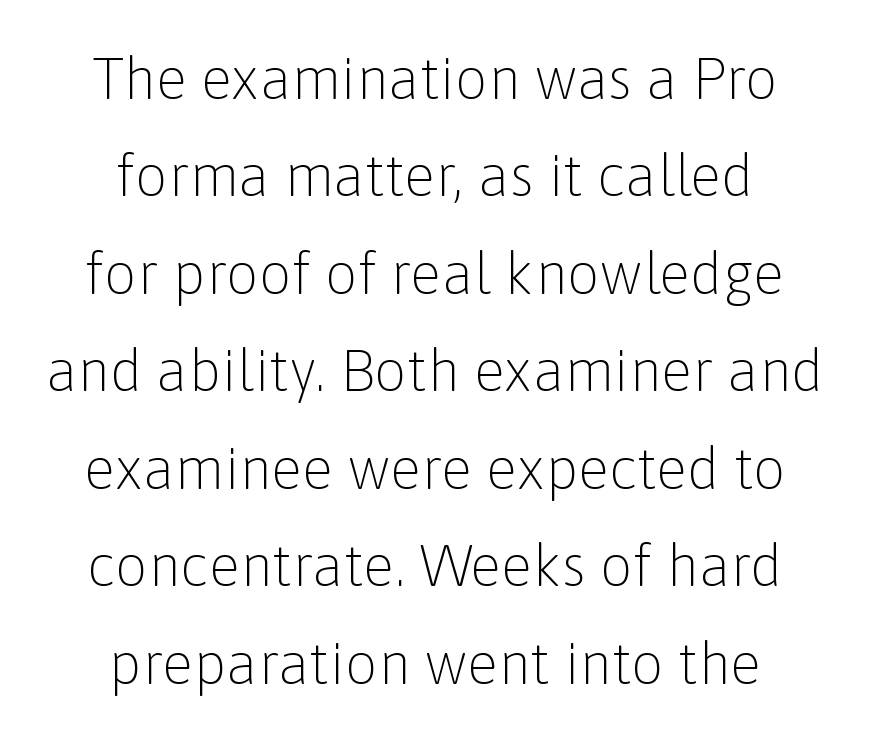
Q: Is the text bold? A: No.
Q: Is the text italic (slanted)? A: No, it is upright.
Q: Is the typeface a serif or a sans-serif typeface? A: Sans-serif.
Q: Is the text underlined? A: No.
Q: How is the paragraph aligned? A: Centered.
Q: Is the spacing between letters normal or unusually wide? A: Normal.
Q: Is the spacing between lines tight, normal or loose? A: Normal.
Q: Width (condensed, normal, or wide)? A: Normal.
Q: Stroke contrast? A: Low.
Q: x-height? A: Medium.
Q: Monospaced? A: No.
